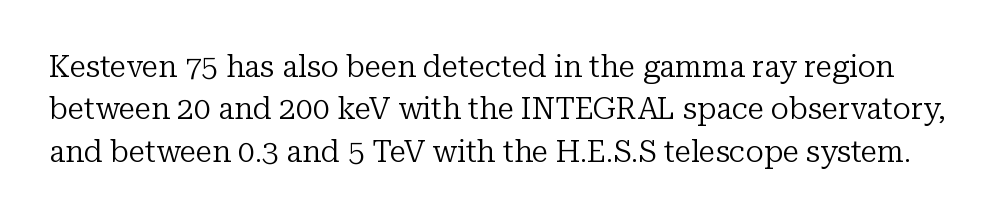
The image shows 30 px regular-weight serif type, upright; set normal line spacing (1.41x), normal letter spacing, not underlined; low stroke contrast and a medium x-height.
